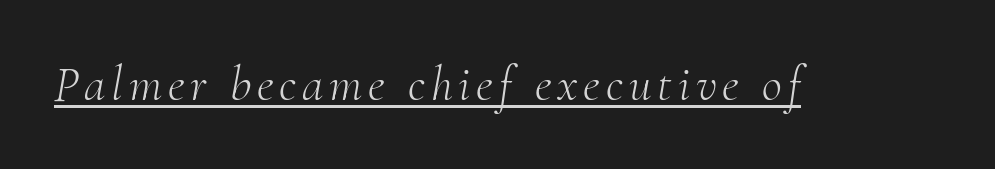
The typeface chosen for these lines features serifs. The specimen reads as italic at a glance. Beneath each row of characters lies a ruled line. Each letter keeps its own natural width here, so spacing adapts to shape.
